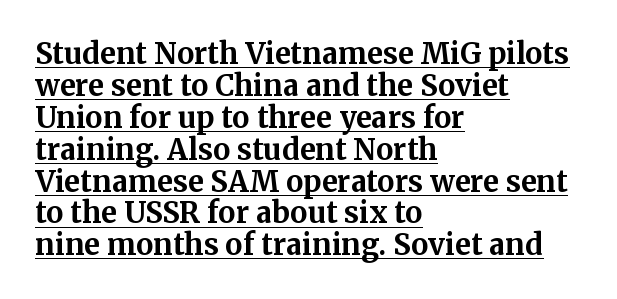
The image shows 29 px bold serif type, upright; set left-aligned, tight line spacing (1.1x), normal letter spacing, underlined; medium stroke contrast and a medium x-height.
